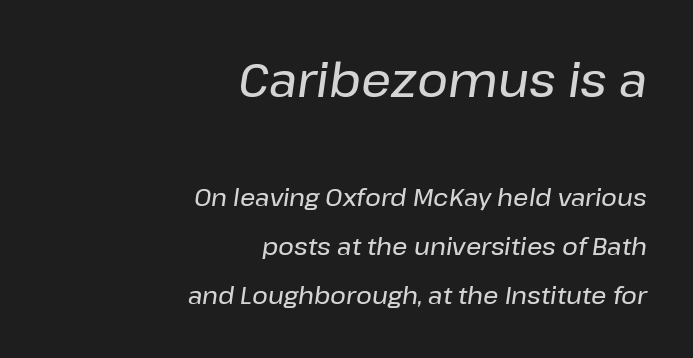
Q: Is the text italic (slanted)? A: Yes, it leans right by about 8 degrees.
Q: Is the text underlined? A: No.
Q: How is the paragraph aligned? A: Right-aligned.
Q: Is the spacing between letters normal or unusually wide? A: Normal.
Q: Is the spacing between lines tight, normal or loose? A: Loose.
Q: Which block of text is set in a larger size, the first (top) or the second (bottom)? A: The first (top) one.
Q: Width (condensed, normal, or wide)? A: Normal.
Q: Stroke contrast? A: Low.
Q: x-height? A: Medium.
Q: Monospaced? A: No.
